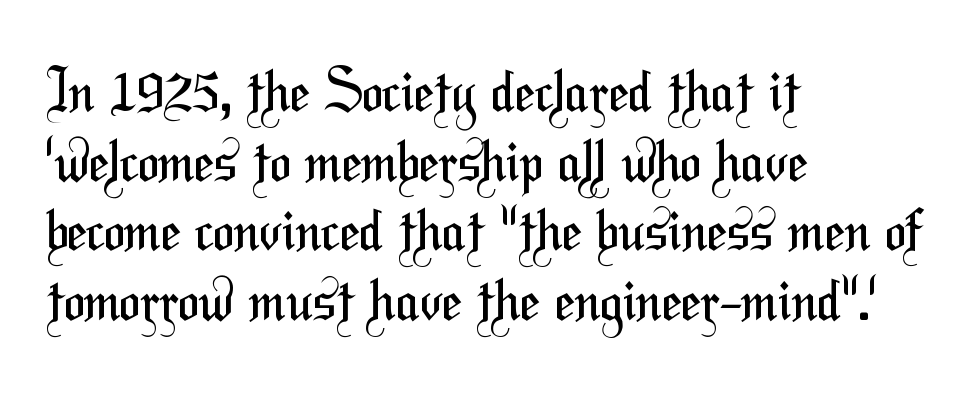
Q: Is the text bold? A: No.
Q: Is the typeface a serif or a sans-serif typeface? A: Sans-serif.
Q: Is the text underlined? A: No.
Q: How is the paragraph aligned? A: Left-aligned.
Q: Is the spacing between letters normal or unusually wide? A: Normal.
Q: Width (condensed, normal, or wide)? A: Condensed.
Q: Stroke contrast? A: Medium.
Q: x-height? A: Medium.
Q: Monospaced? A: No.
